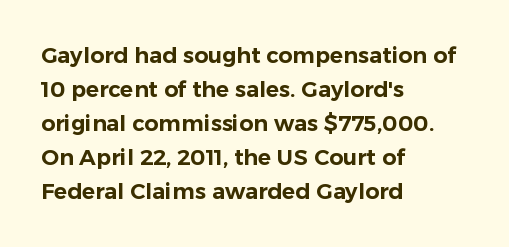
The image shows 22 px text type, upright; set left-aligned, normal line spacing (1.55x), normal letter spacing, not underlined.
